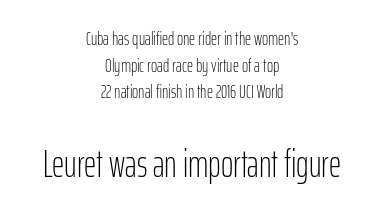
These lines are rendered in a variable-pitch font. These lines sit exactly where default settings would place them. The gaps between neighbouring characters are ordinary and unremarkable. Caption: face not bold, strokes unweighted. One-word summary of the alignment: center. The block sitting lower on the canvas is the one with enlarged characters.
